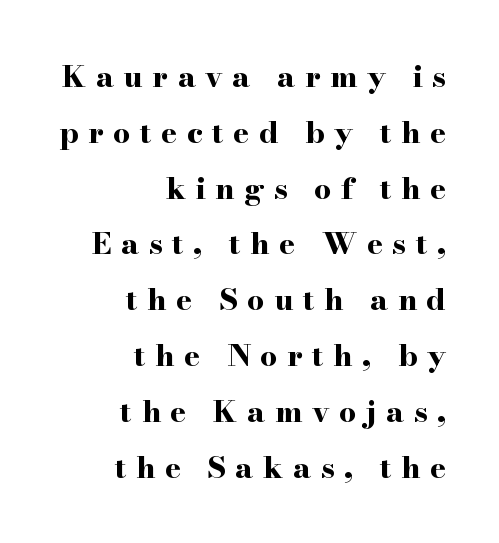
Think of a printed novel: that variable character pitch is what you see here. This sample uses an upright cut, with every glyph sitting square on the baseline. Each letter's strokes conclude with small projecting serifs. The string is rendered with underlining switched off.
